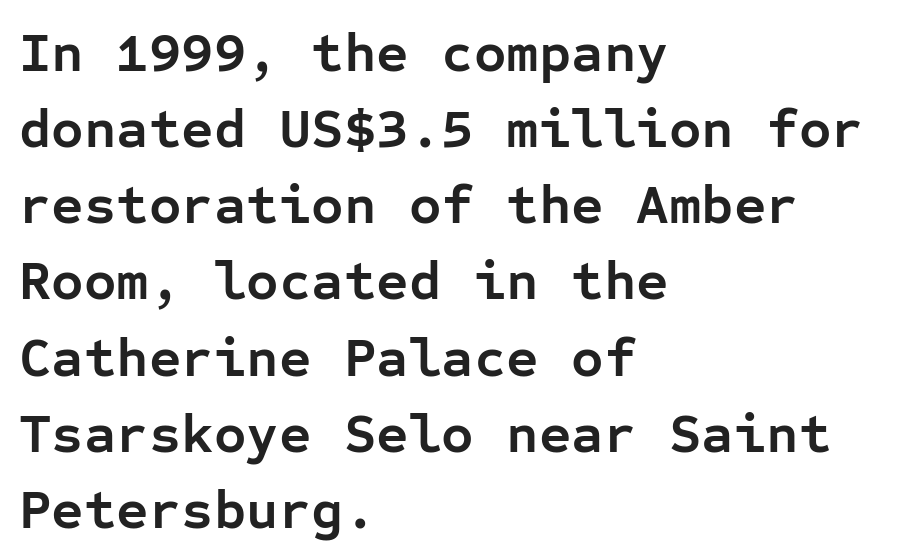
{"serif": "no", "italic": "no", "bold": "yes", "weight": "semibold", "width": "normal", "stroke_contrast": "low", "x_height": "medium", "monospaced": "yes", "underline": "no", "align": "left", "line_spacing": "normal", "line_spacing_ratio": 1.36, "letter_spacing": "normal", "letter_spacing_em": 0.0, "glyph_px": 56}
